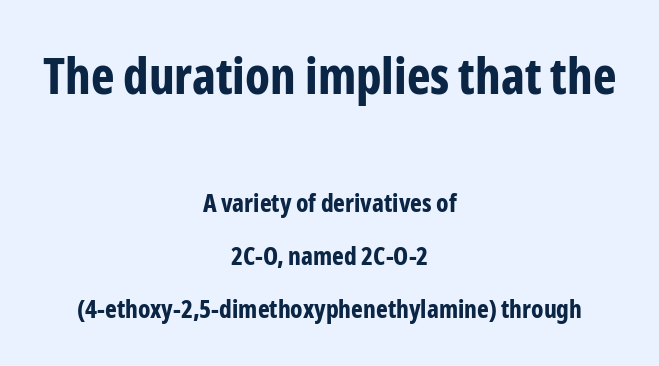
Q: Is the text bold? A: Yes.
Q: Is the text italic (slanted)? A: No, it is upright.
Q: Is the typeface a serif or a sans-serif typeface? A: Sans-serif.
Q: Is the text underlined? A: No.
Q: How is the paragraph aligned? A: Centered.
Q: Is the spacing between letters normal or unusually wide? A: Normal.
Q: Is the spacing between lines tight, normal or loose? A: Loose.
Q: Which block of text is set in a larger size, the first (top) or the second (bottom)? A: The first (top) one.
Q: Width (condensed, normal, or wide)? A: Condensed.
Q: Stroke contrast? A: Low.
Q: x-height? A: Medium.
Q: Monospaced? A: No.
